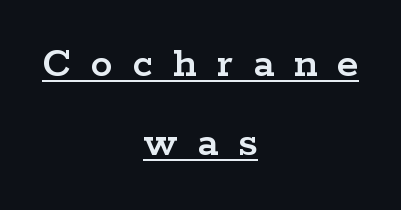
Each letter's strokes conclude with small projecting serifs. This is underlined copy, the kind a proofreader might mark for attention. The rendering uses natural spacing where letterforms have individual widths. Students, note that the glyphs here are deliberately spaced far apart. Posture: upright roman.
